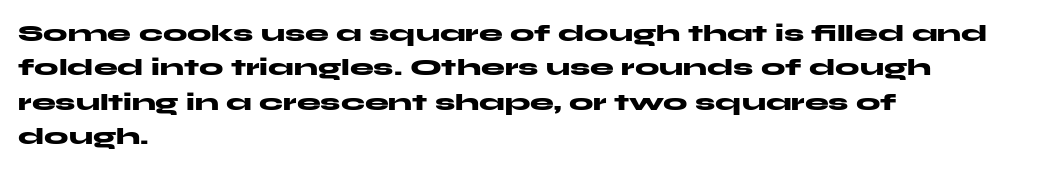
The image shows 24 px bold type, upright; set left-aligned, normal line spacing (1.43x), normal letter spacing, not underlined.
